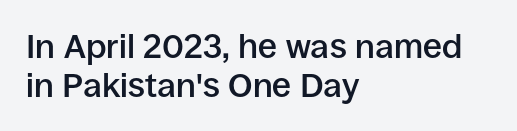
The image shows 34 px semibold sans-serif type, upright; set left-aligned, tight line spacing (1.14x), normal letter spacing, not underlined; low stroke contrast and a large x-height.
